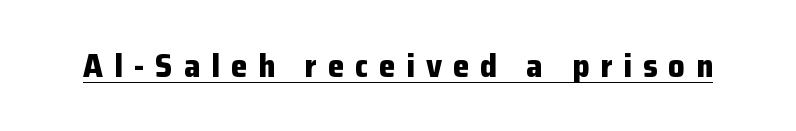
The image shows 33 px bold sans-serif type, upright; set unusually wide letter spacing (+0.33 em), underlined; low stroke contrast and a medium x-height.
